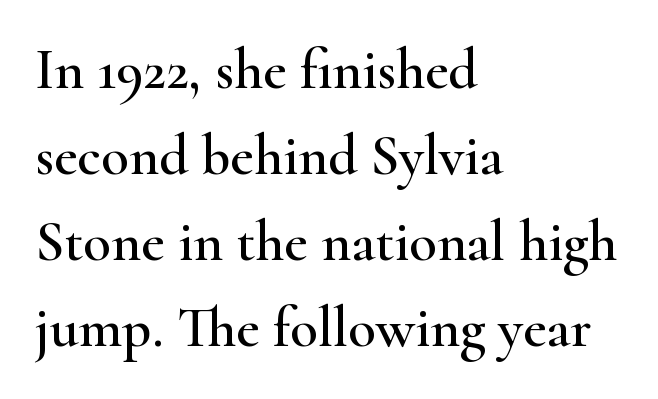
Q: Is the text italic (slanted)? A: No, it is upright.
Q: Is the typeface a serif or a sans-serif typeface? A: Serif.
Q: Is the text underlined? A: No.
Q: How is the paragraph aligned? A: Left-aligned.
Q: Is the spacing between letters normal or unusually wide? A: Normal.
Q: Is the spacing between lines tight, normal or loose? A: Normal.
Q: Width (condensed, normal, or wide)? A: Wide.
Q: Stroke contrast? A: High.
Q: x-height? A: Small.
Q: Monospaced? A: No.
